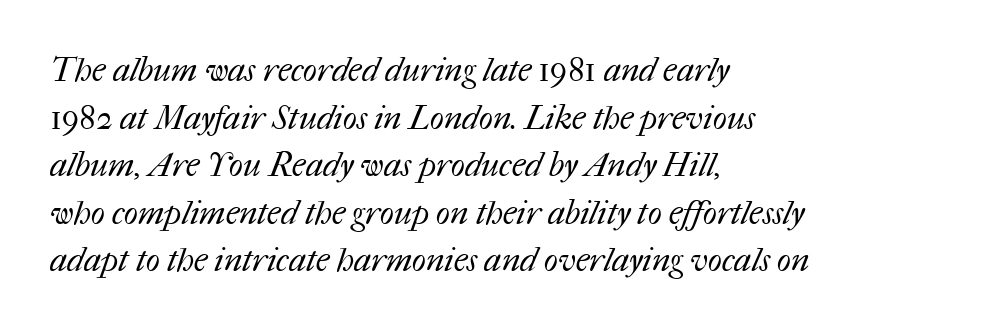
{"bold": "no", "weight": "regular", "width": "normal", "stroke_contrast": "medium", "x_height": "medium", "monospaced": "no", "underline": "no", "align": "left", "line_spacing": "normal", "line_spacing_ratio": 1.44, "letter_spacing": "normal", "letter_spacing_em": 0.0, "glyph_px": 33}
